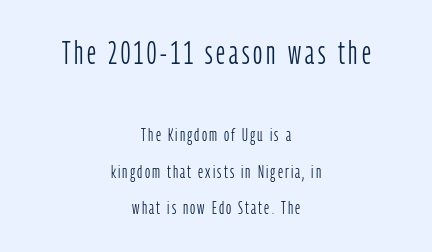
{"serif": "no", "italic": "no", "bold": "no", "weight": "light", "width": "condensed", "stroke_contrast": "low", "x_height": "medium", "monospaced": "no", "underline": "no", "align": "center", "line_spacing": "loose", "line_spacing_ratio": 2.02, "larger_block": "first", "size_ratio": 1.78, "glyph_px": 32}
